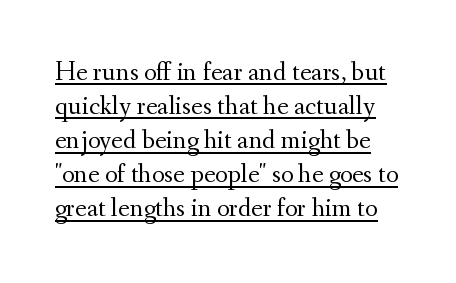
{"italic": "no", "bold": "no", "underline": "yes", "line_spacing": "normal", "line_spacing_ratio": 1.26, "letter_spacing": "normal", "letter_spacing_em": 0.0, "glyph_px": 27}
